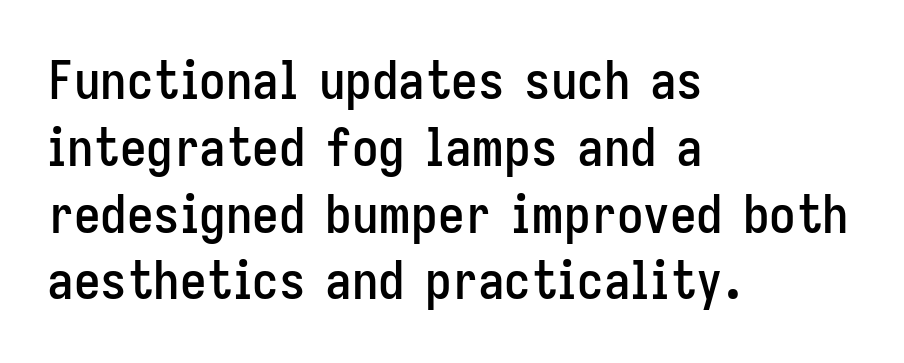
Q: Is the text italic (slanted)? A: No, it is upright.
Q: Is the typeface a serif or a sans-serif typeface? A: Sans-serif.
Q: Is the text underlined? A: No.
Q: How is the paragraph aligned? A: Left-aligned.
Q: Is the spacing between letters normal or unusually wide? A: Normal.
Q: Is the spacing between lines tight, normal or loose? A: Normal.
Q: Width (condensed, normal, or wide)? A: Condensed.
Q: Stroke contrast? A: Low.
Q: x-height? A: Medium.
Q: Monospaced? A: No.
